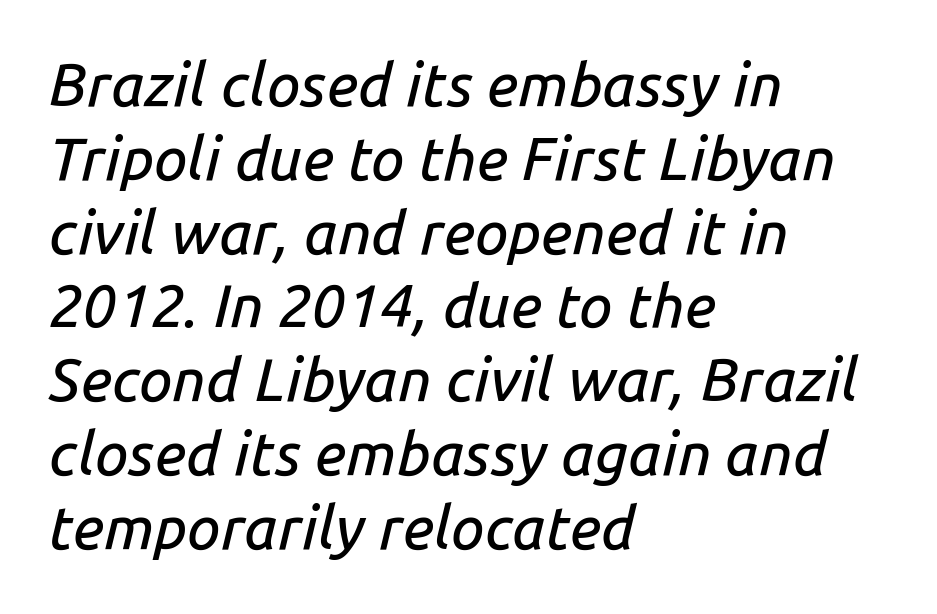
This is oblique type, the kind used for emphasis or titles. Between one letter and the next there's only the usual sliver of space. Reading down the block, your eye returns to a fixed left position each line. Just letters on the line, the space beneath them empty. Varying glyph widths throughout — classic text-font behaviour.
